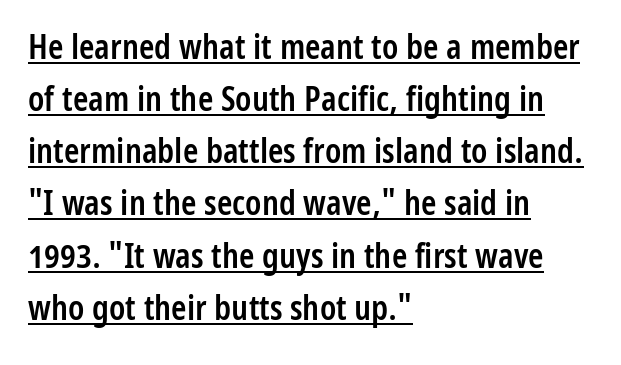
Weight check: semibold — heavier than regular, not quite bold. Every word sits above its own underline. Is this a sans? Yes — the strokes have no serifs. Do the characters align in a grid? No, the font is proportional. Each line starts at the same left margin while the right side varies.
